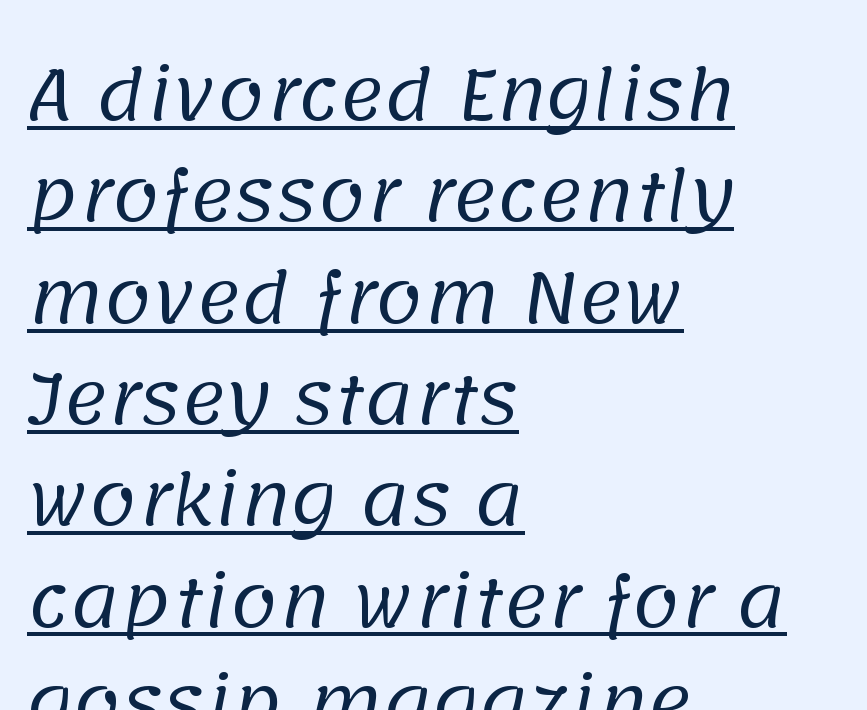
Q: Is the text bold? A: No.
Q: Is the typeface a serif or a sans-serif typeface? A: Sans-serif.
Q: Is the text underlined? A: Yes.
Q: How is the paragraph aligned? A: Left-aligned.
Q: Is the spacing between letters normal or unusually wide? A: Normal.
Q: Is the spacing between lines tight, normal or loose? A: Normal.
Q: Width (condensed, normal, or wide)? A: Normal.
Q: Stroke contrast? A: Low.
Q: x-height? A: Large.
Q: Monospaced? A: No.
